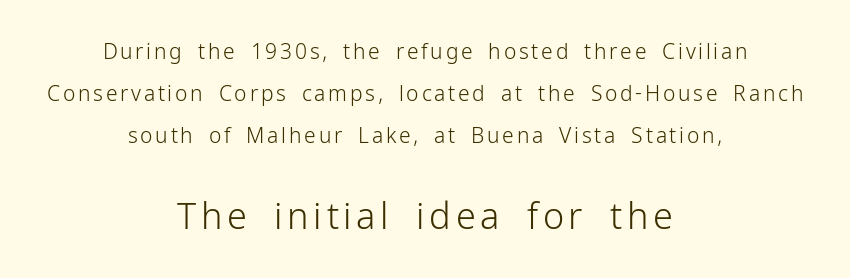
{"serif": "no", "italic": "no", "bold": "no", "weight": "light", "width": "normal", "stroke_contrast": "low", "x_height": "medium", "monospaced": "no", "underline": "no", "align": "center", "line_spacing": "loose", "line_spacing_ratio": 2.01, "larger_block": "second", "size_ratio": 1.71, "glyph_px": 36}
